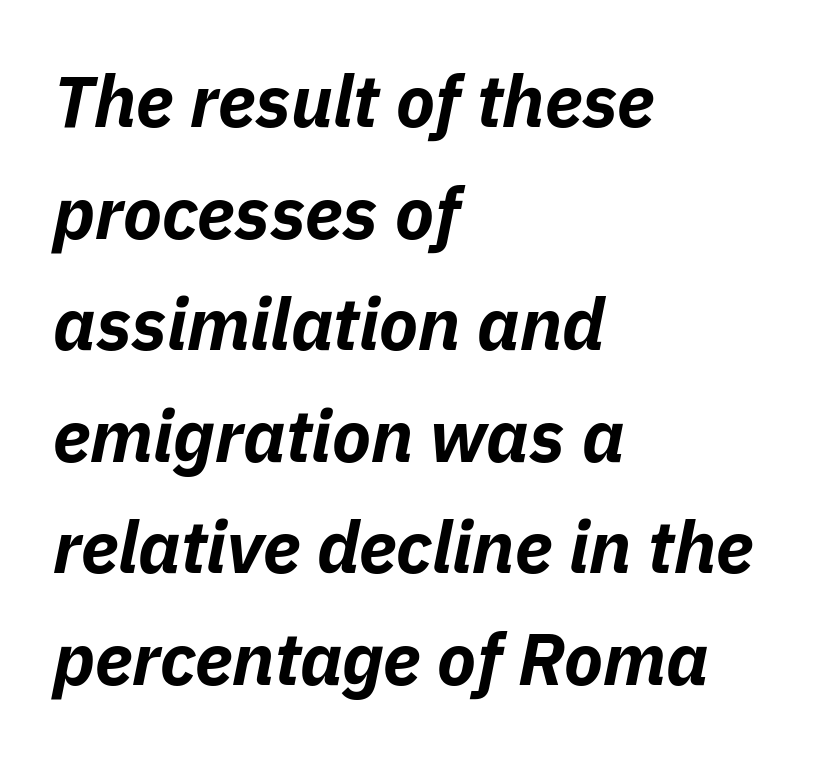
Q: Is the text bold? A: Yes.
Q: Is the text italic (slanted)? A: Yes, it leans right by about 11 degrees.
Q: Is the text underlined? A: No.
Q: How is the paragraph aligned? A: Left-aligned.
Q: Is the spacing between letters normal or unusually wide? A: Normal.
Q: Is the spacing between lines tight, normal or loose? A: Normal.
Q: Width (condensed, normal, or wide)? A: Normal.
Q: Stroke contrast? A: Low.
Q: x-height? A: Medium.
Q: Monospaced? A: No.
